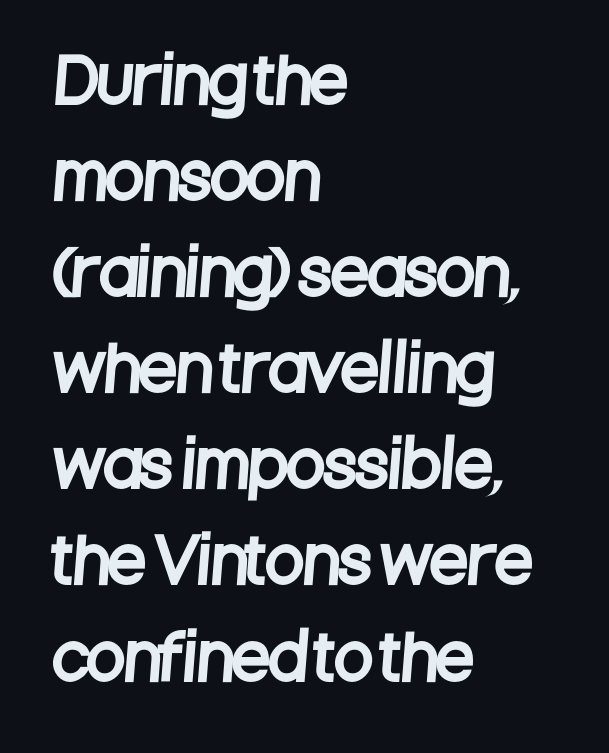
Q: Is the typeface a serif or a sans-serif typeface? A: Sans-serif.
Q: Is the text underlined? A: No.
Q: How is the paragraph aligned? A: Left-aligned.
Q: Is the spacing between letters normal or unusually wide? A: Normal.
Q: Is the spacing between lines tight, normal or loose? A: Normal.
Q: Width (condensed, normal, or wide)? A: Condensed.
Q: Stroke contrast? A: Low.
Q: x-height? A: Large.
Q: Monospaced? A: No.
